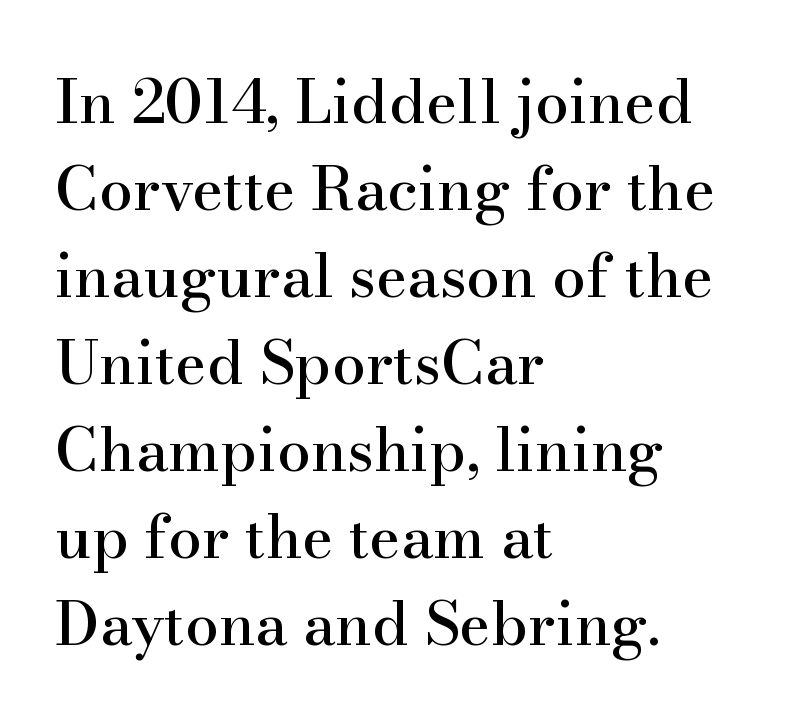
{"serif": "yes", "italic": "no", "width": "normal", "stroke_contrast": "high", "x_height": "small", "monospaced": "no", "underline": "no", "align": "left", "line_spacing": "normal", "line_spacing_ratio": 1.45, "letter_spacing": "normal", "letter_spacing_em": 0.0, "glyph_px": 60}
